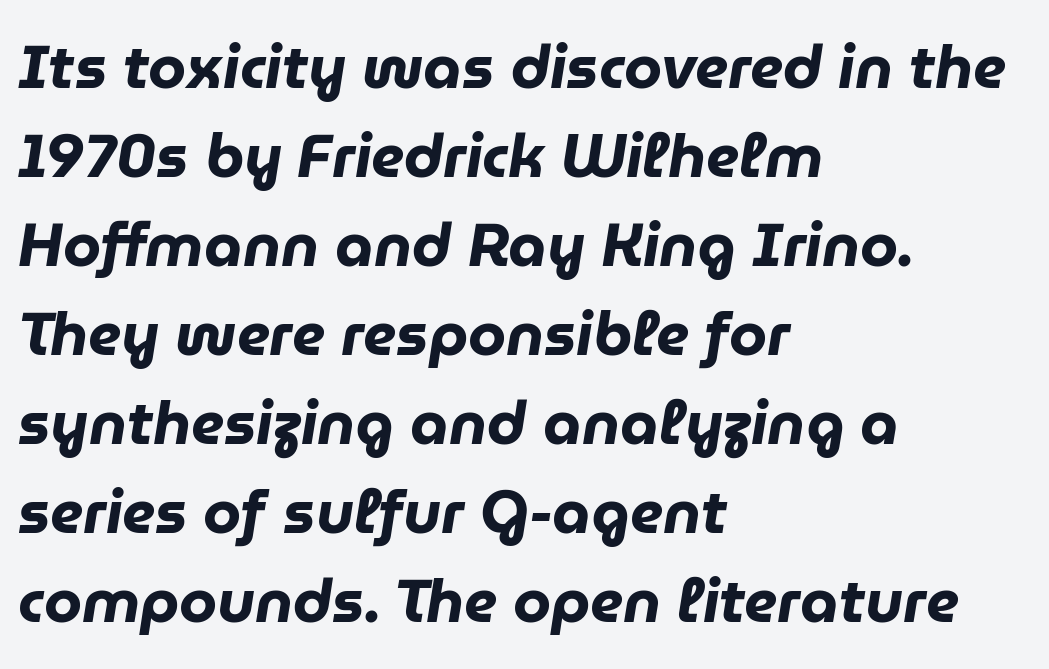
Has an underline been added? It has not. Baseline-to-baseline distance is the conventional proportion of letter height. You can tell it's italic because the verticals aren't actually vertical. Here the designer chose a conventional face with non-uniform glyph widths.
